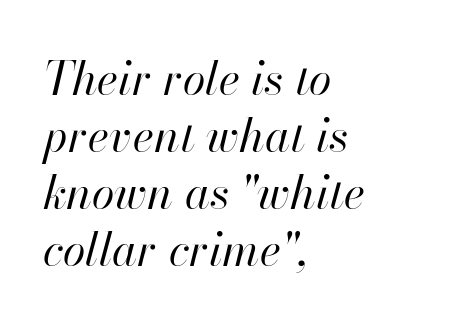
Q: Is the text bold? A: No.
Q: Is the text italic (slanted)? A: Yes, it leans right by about 13 degrees.
Q: Is the text underlined? A: No.
Q: How is the paragraph aligned? A: Left-aligned.
Q: Is the spacing between letters normal or unusually wide? A: Normal.
Q: Width (condensed, normal, or wide)? A: Normal.
Q: Stroke contrast? A: High.
Q: x-height? A: Small.
Q: Monospaced? A: No.
